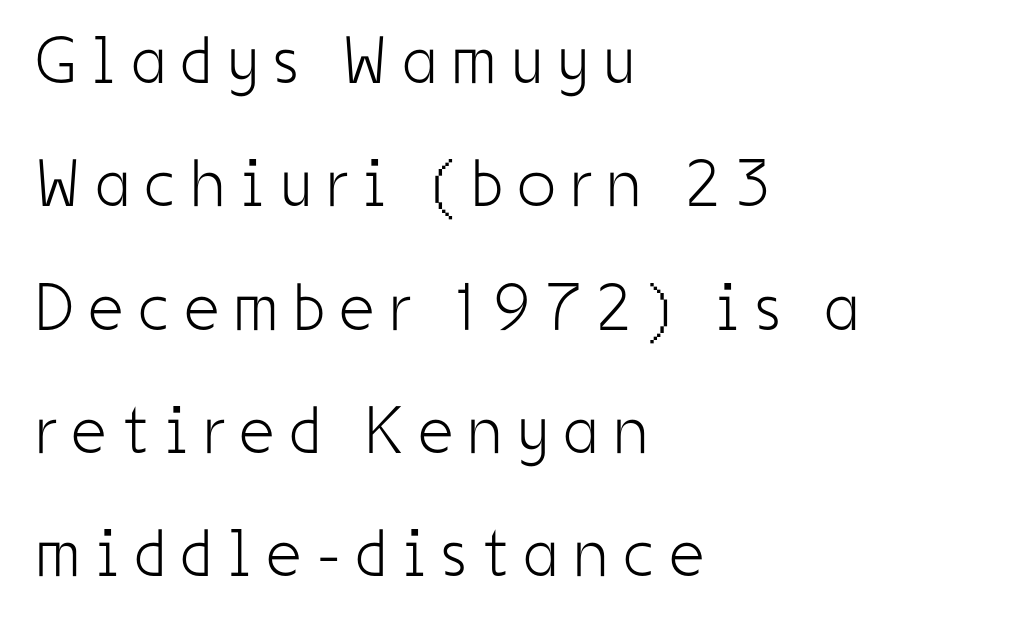
Q: Is the text bold? A: No.
Q: Is the text italic (slanted)? A: No, it is upright.
Q: Is the typeface a serif or a sans-serif typeface? A: Sans-serif.
Q: Is the text underlined? A: No.
Q: How is the paragraph aligned? A: Left-aligned.
Q: Is the spacing between letters normal or unusually wide? A: Unusually wide.
Q: Width (condensed, normal, or wide)? A: Condensed.
Q: Stroke contrast? A: Low.
Q: x-height? A: Medium.
Q: Monospaced? A: No.
